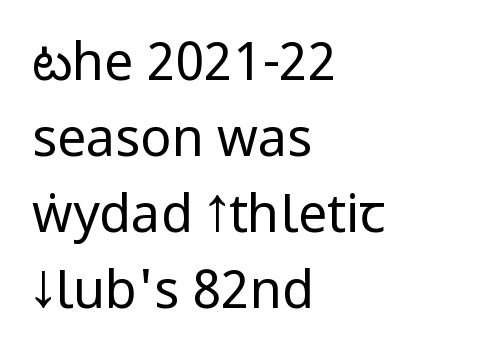
Q: Is the text bold? A: No.
Q: Is the text italic (slanted)? A: No, it is upright.
Q: Is the typeface a serif or a sans-serif typeface? A: Sans-serif.
Q: Is the text underlined? A: No.
Q: How is the paragraph aligned? A: Left-aligned.
Q: Is the spacing between letters normal or unusually wide? A: Normal.
Q: Is the spacing between lines tight, normal or loose? A: Normal.
Q: Width (condensed, normal, or wide)? A: Condensed.
Q: Stroke contrast? A: Low.
